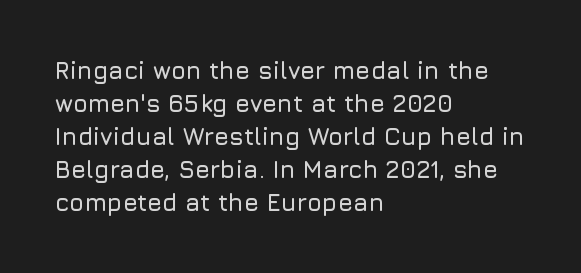
{"italic": "no", "underline": "no", "align": "left", "line_spacing": "normal", "line_spacing_ratio": 1.38, "letter_spacing": "normal", "letter_spacing_em": 0.0, "glyph_px": 24}
